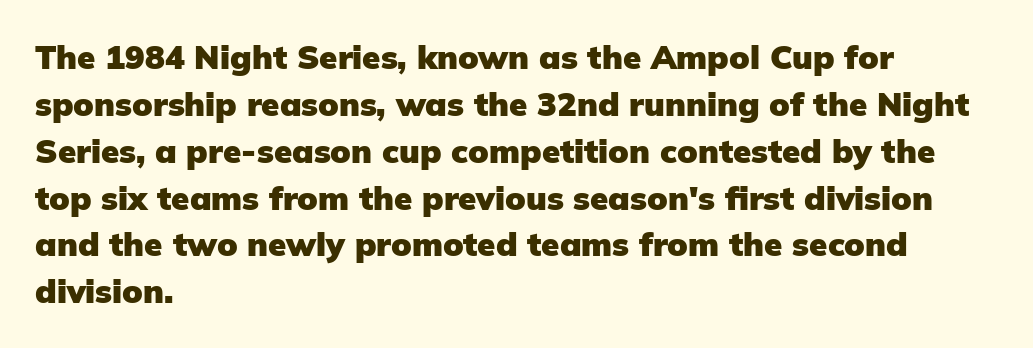
The image shows 33 px heavy sans-serif type, upright; set left-aligned, normal line spacing (1.42x), normal letter spacing, not underlined; low stroke contrast and a medium x-height.
